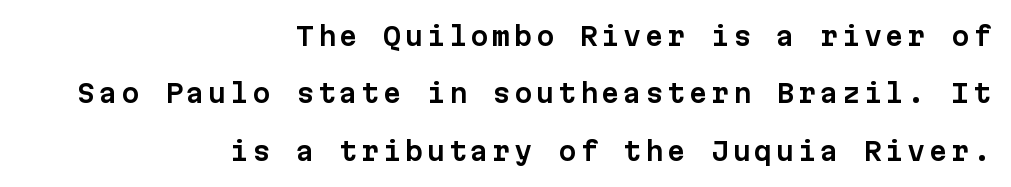
The image shows 26 px text type, upright; set right-aligned, loose line spacing (2.21x), not underlined.
